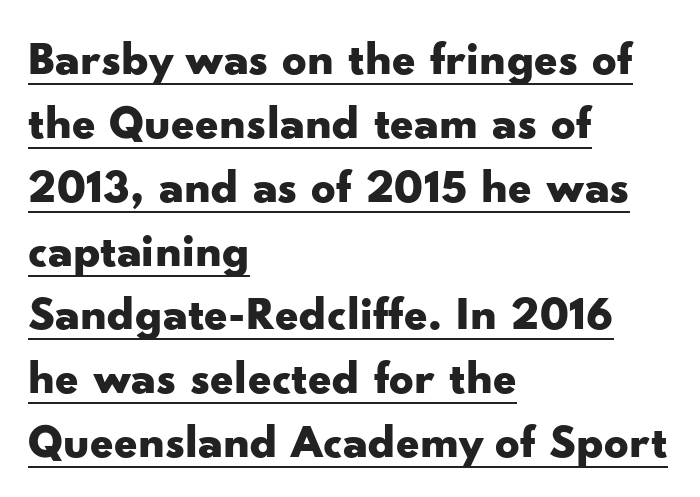
Q: Is the text bold? A: Yes.
Q: Is the text italic (slanted)? A: No, it is upright.
Q: Is the typeface a serif or a sans-serif typeface? A: Sans-serif.
Q: Is the text underlined? A: Yes.
Q: How is the paragraph aligned? A: Left-aligned.
Q: Is the spacing between letters normal or unusually wide? A: Normal.
Q: Is the spacing between lines tight, normal or loose? A: Normal.
Q: Width (condensed, normal, or wide)? A: Wide.
Q: Stroke contrast? A: Low.
Q: x-height? A: Small.
Q: Monospaced? A: No.
